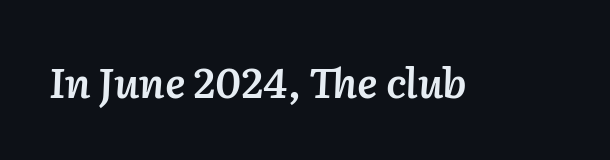
The image shows 41 px semibold type, italic (leaning right); set normal letter spacing, not underlined; low stroke contrast and a medium x-height.
